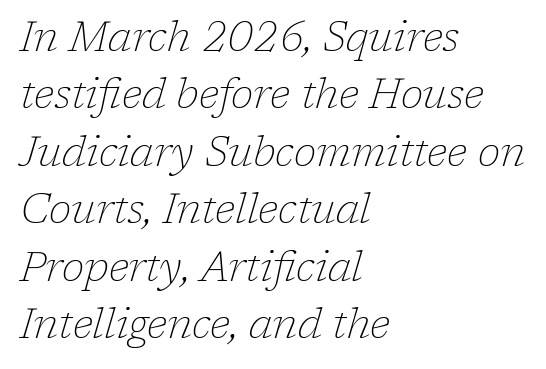
{"serif": "yes", "italic": "yes", "lean": "right", "slant_degrees": 17, "bold": "no", "weight": "thin", "width": "normal", "stroke_contrast": "low", "x_height": "medium", "monospaced": "no", "underline": "no", "align": "left", "line_spacing": "normal", "line_spacing_ratio": 1.4, "letter_spacing": "normal", "letter_spacing_em": 0.0, "glyph_px": 41}
